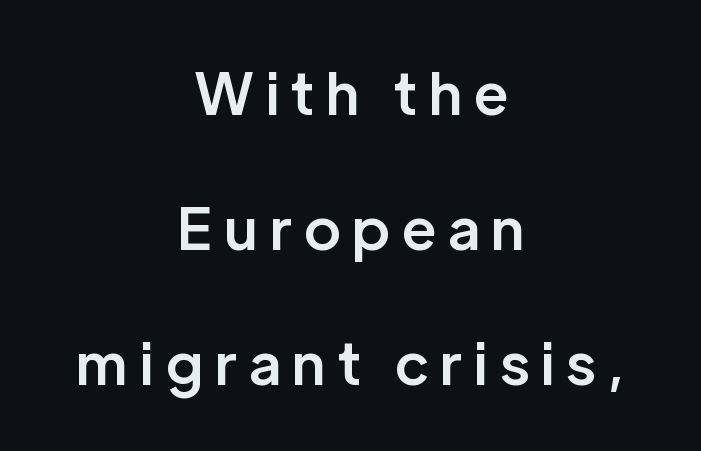
Italic? Not at all — the glyphs are vertical. The letters are spread apart with noticeably loose tracking. The glyphs have the mass of a demibold cut, below bold. Examine the stroke ends and you'll find no serifs. The passage shown is typed in a proportional face where columns would drift. Baseline-to-baseline distance is far greater than the letter height.
